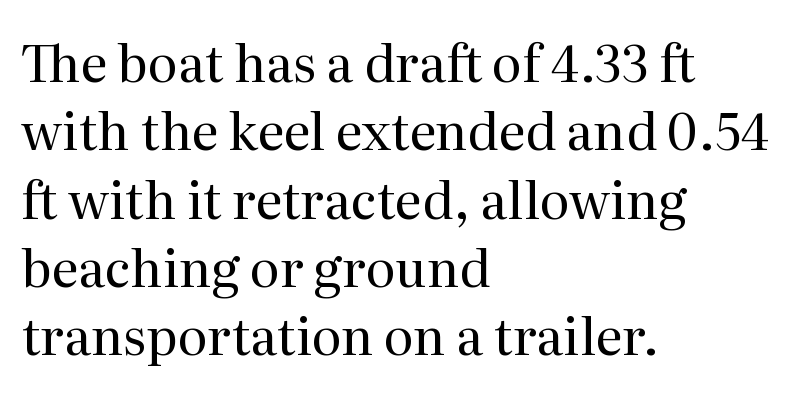
The image shows 51 px regular-weight serif type, upright; set left-aligned, normal line spacing (1.34x), normal letter spacing, not underlined; medium stroke contrast and a medium x-height.
